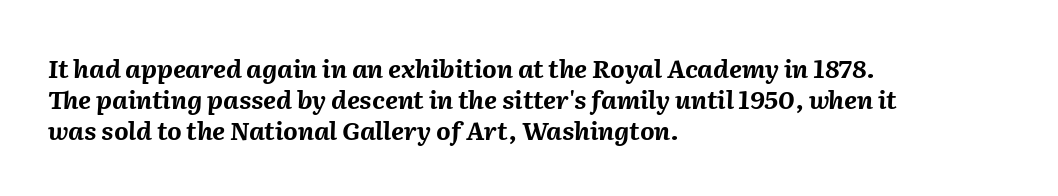
The image shows 25 px bold type, italic (leaning right); set left-aligned, line spacing 1.24x, normal letter spacing, not underlined.
